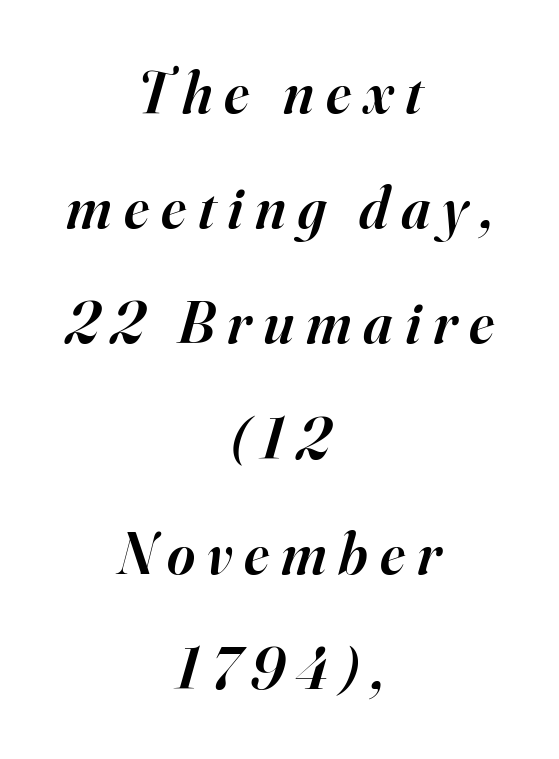
Q: Is the text bold? A: Semi-bold.
Q: Is the text italic (slanted)? A: Yes, it leans right by about 16 degrees.
Q: Is the typeface a serif or a sans-serif typeface? A: Serif.
Q: Is the text underlined? A: No.
Q: How is the paragraph aligned? A: Centered.
Q: Is the spacing between letters normal or unusually wide? A: Unusually wide.
Q: Is the spacing between lines tight, normal or loose? A: Loose.
Q: Width (condensed, normal, or wide)? A: Normal.
Q: Stroke contrast? A: High.
Q: x-height? A: Small.
Q: Monospaced? A: No.
